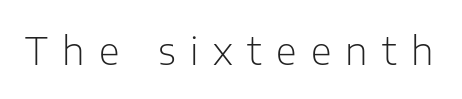
Q: Is the text bold? A: No.
Q: Is the text italic (slanted)? A: No, it is upright.
Q: Is the typeface a serif or a sans-serif typeface? A: Sans-serif.
Q: Is the text underlined? A: No.
Q: Is the spacing between letters normal or unusually wide? A: Unusually wide.
Q: Width (condensed, normal, or wide)? A: Normal.
Q: Stroke contrast? A: Low.
Q: x-height? A: Medium.
Q: Monospaced? A: No.
